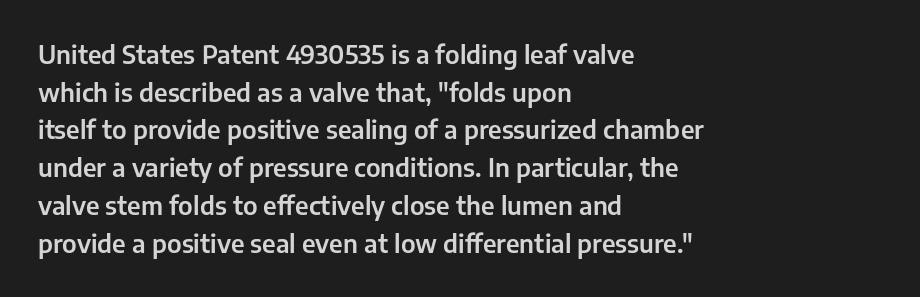
Descender tails drop into unmarked territory. If you drew a ruler down the left edge, every line would touch it. Nope, not italic — everything's standing straight. Successive baselines arrive at the customary interval. Tracking value appears to be zero — textbook default spacing.
